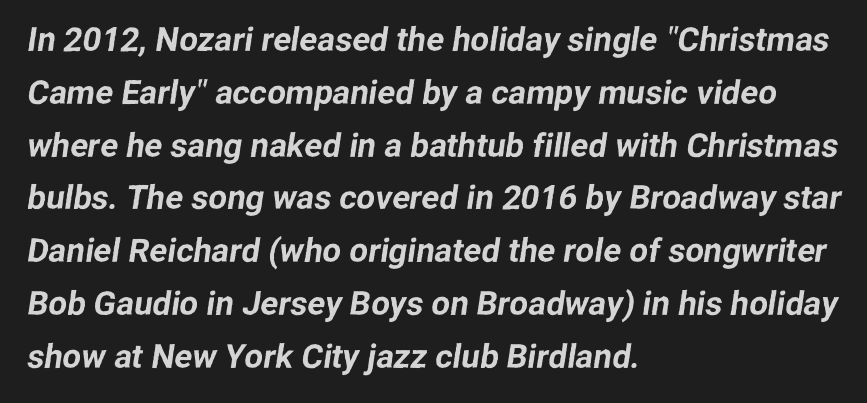
Q: Is the typeface a serif or a sans-serif typeface? A: Sans-serif.
Q: Is the text underlined? A: No.
Q: How is the paragraph aligned? A: Left-aligned.
Q: Is the spacing between letters normal or unusually wide? A: Normal.
Q: Is the spacing between lines tight, normal or loose? A: Normal.
Q: Width (condensed, normal, or wide)? A: Normal.
Q: Stroke contrast? A: Low.
Q: x-height? A: Medium.
Q: Monospaced? A: No.
